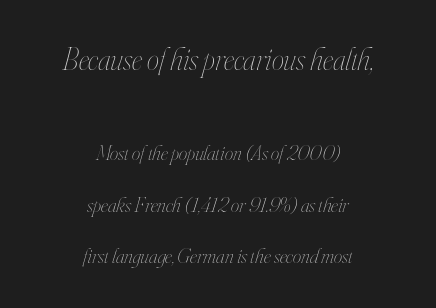
The image shows 31 px thin, condensed type, italic (leaning right); set centered, loose line spacing (2.44x), normal letter spacing, not underlined; the first (top) block is 1.48x larger; high stroke contrast and a small x-height.
